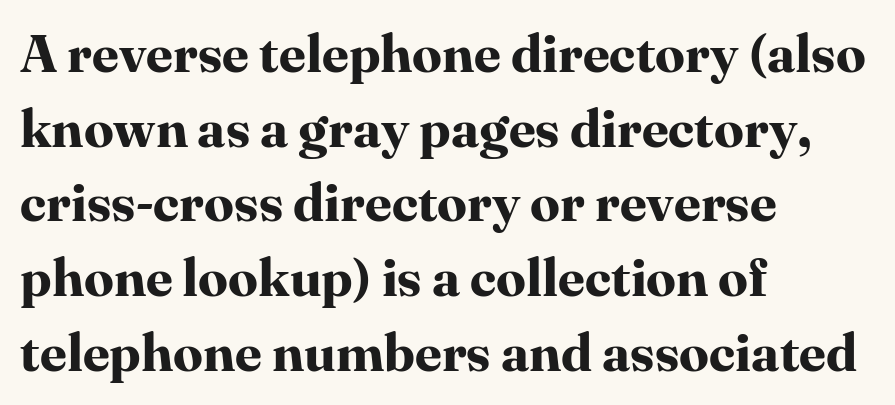
The font is running at its bold setting. The passage is arranged the way most books set body copy — flush left. Tall strokes in this sample are plumb rather than angled. A typesetter would label this face a serif. What's the leading like? Ordinary, nothing unusual.
